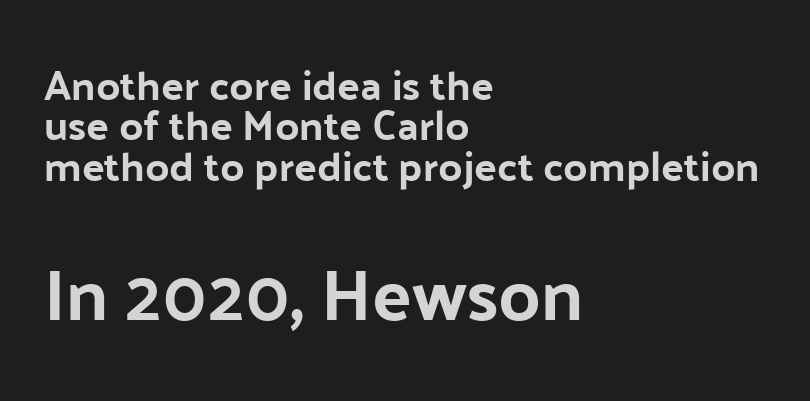
Q: Is the text bold? A: Yes.
Q: Is the text italic (slanted)? A: No, it is upright.
Q: Is the typeface a serif or a sans-serif typeface? A: Sans-serif.
Q: Is the text underlined? A: No.
Q: How is the paragraph aligned? A: Left-aligned.
Q: Is the spacing between letters normal or unusually wide? A: Normal.
Q: Is the spacing between lines tight, normal or loose? A: Tight.
Q: Which block of text is set in a larger size, the first (top) or the second (bottom)? A: The second (bottom) one.
Q: Width (condensed, normal, or wide)? A: Normal.
Q: Stroke contrast? A: Low.
Q: x-height? A: Medium.
Q: Monospaced? A: No.
